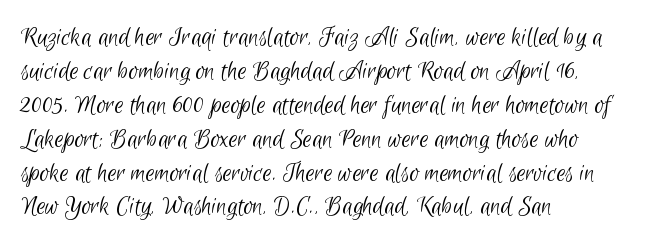
{"serif": "no", "bold": "no", "weight": "light", "width": "condensed", "stroke_contrast": "low", "x_height": "small", "monospaced": "no", "underline": "no", "align": "left", "line_spacing_ratio": 1.21, "letter_spacing": "normal", "letter_spacing_em": 0.0, "glyph_px": 28}
